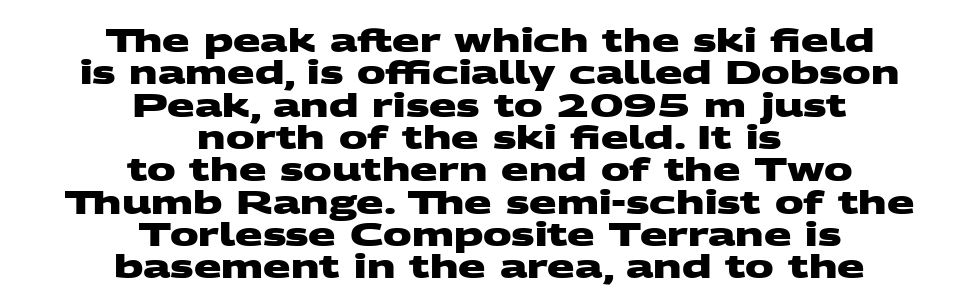
{"serif": "no", "bold": "yes", "weight": "heavy", "width": "wide", "stroke_contrast": "medium", "x_height": "large", "monospaced": "no", "underline": "no", "align": "center", "line_spacing": "tight", "line_spacing_ratio": 1.01, "letter_spacing": "normal", "letter_spacing_em": 0.0, "glyph_px": 32}
